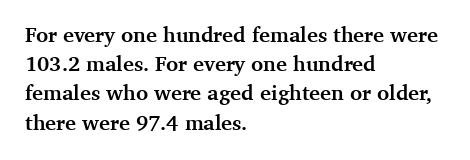
The image shows 21 px bold type, upright; set left-aligned, normal line spacing (1.39x), normal letter spacing, not underlined.
